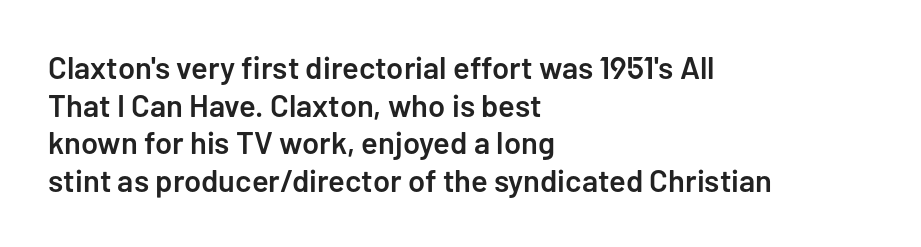
{"serif": "no", "italic": "no", "bold": "semi", "weight": "semibold", "width": "normal", "stroke_contrast": "low", "x_height": "medium", "monospaced": "no", "underline": "no", "align": "left", "line_spacing_ratio": 1.21, "letter_spacing": "normal", "letter_spacing_em": 0.0, "glyph_px": 31}
